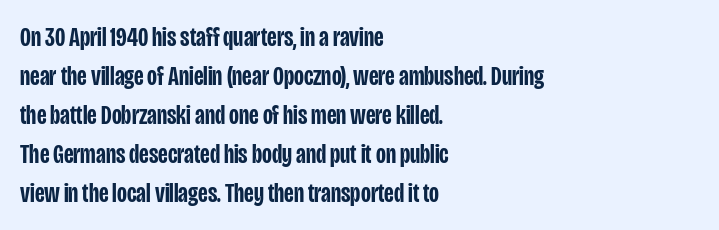
Q: Is the text bold? A: Semi-bold.
Q: Is the text italic (slanted)? A: No, it is upright.
Q: Is the text underlined? A: No.
Q: How is the paragraph aligned? A: Left-aligned.
Q: Is the spacing between letters normal or unusually wide? A: Normal.
Q: Is the spacing between lines tight, normal or loose? A: Normal.
